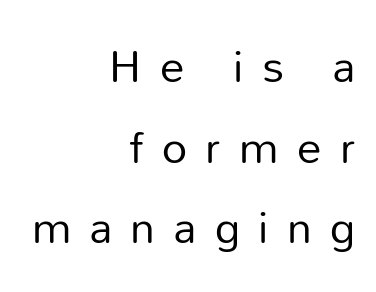
The rendering inserts visible extra space after every character. Layout note: lines flush right. The glyphs are unaccompanied by any horizontal stroke below them. Each letter keeps its own natural width here, so spacing adapts to shape.
